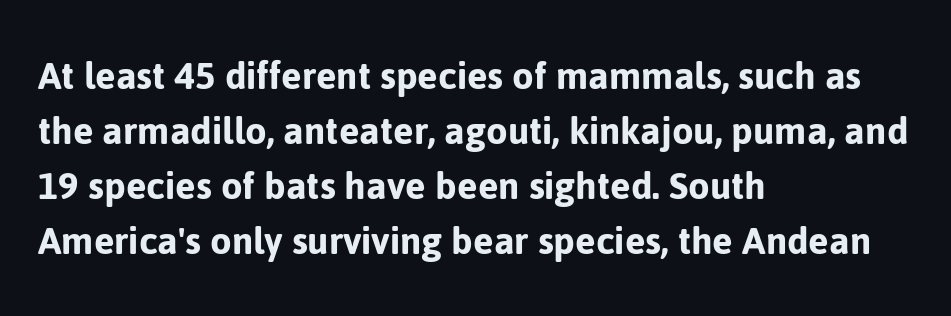
The image shows 44 px sans-serif type, upright; set left-aligned, normal line spacing (1.25x), normal letter spacing, not underlined; low stroke contrast and a medium x-height.
